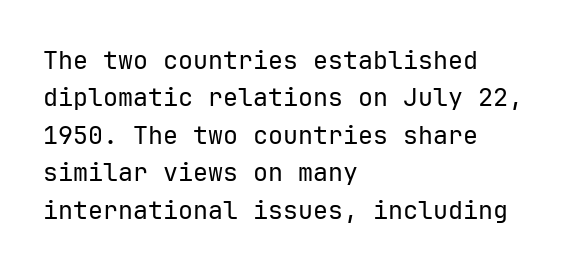
Q: Is the text bold? A: No.
Q: Is the text italic (slanted)? A: No, it is upright.
Q: Is the text underlined? A: No.
Q: How is the paragraph aligned? A: Left-aligned.
Q: Is the spacing between letters normal or unusually wide? A: Normal.
Q: Is the spacing between lines tight, normal or loose? A: Normal.
